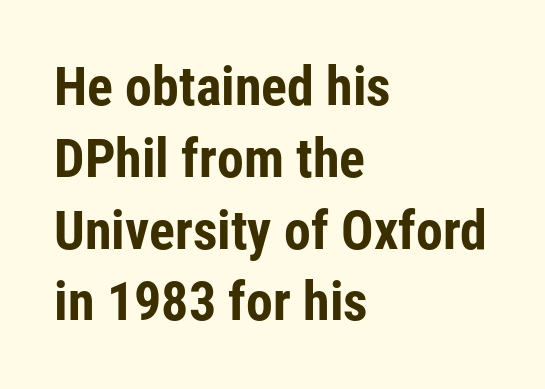
The image shows 54 px bold, condensed sans-serif type, upright; set left-aligned, normal line spacing (1.33x), normal letter spacing, not underlined; low stroke contrast and a medium x-height.
